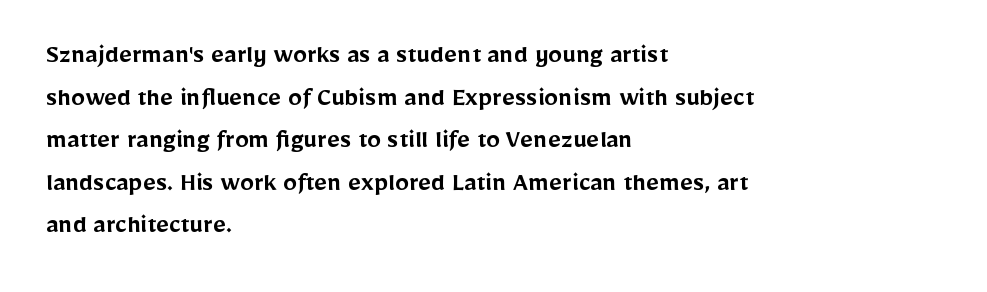
Q: Is the text bold? A: Semi-bold.
Q: Is the text italic (slanted)? A: No, it is upright.
Q: Is the typeface a serif or a sans-serif typeface? A: Sans-serif.
Q: Is the text underlined? A: No.
Q: How is the paragraph aligned? A: Left-aligned.
Q: Is the spacing between letters normal or unusually wide? A: Normal.
Q: Is the spacing between lines tight, normal or loose? A: Normal.
Q: Width (condensed, normal, or wide)? A: Normal.
Q: Stroke contrast? A: Low.
Q: x-height? A: Medium.
Q: Monospaced? A: No.
